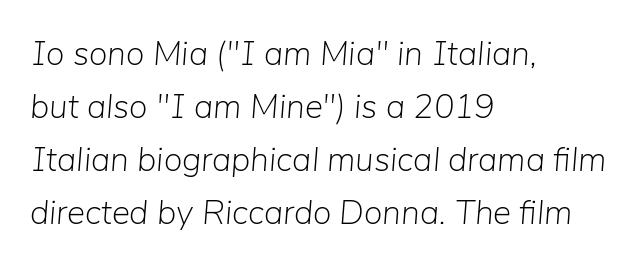
The image shows 34 px light type, italic (leaning right); set left-aligned, normal line spacing (1.56x), normal letter spacing, not underlined; low stroke contrast and a medium x-height.
